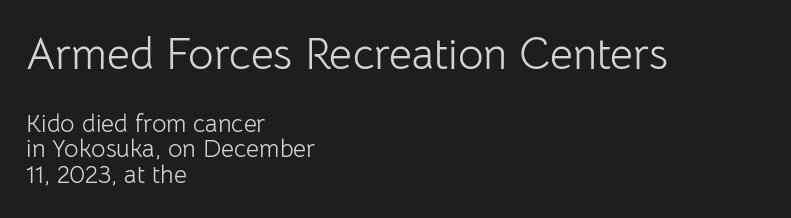
{"serif": "no", "italic": "no", "bold": "no", "weight": "light", "width": "normal", "stroke_contrast": "low", "x_height": "medium", "monospaced": "no", "underline": "no", "align": "left", "line_spacing": "tight", "line_spacing_ratio": 1.03, "letter_spacing": "normal", "letter_spacing_em": 0.0, "larger_block": "first", "size_ratio": 1.76, "glyph_px": 44}
